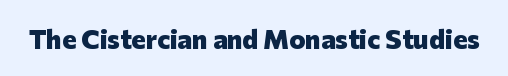
The image shows 27 px bold type, upright; set normal letter spacing, not underlined.
